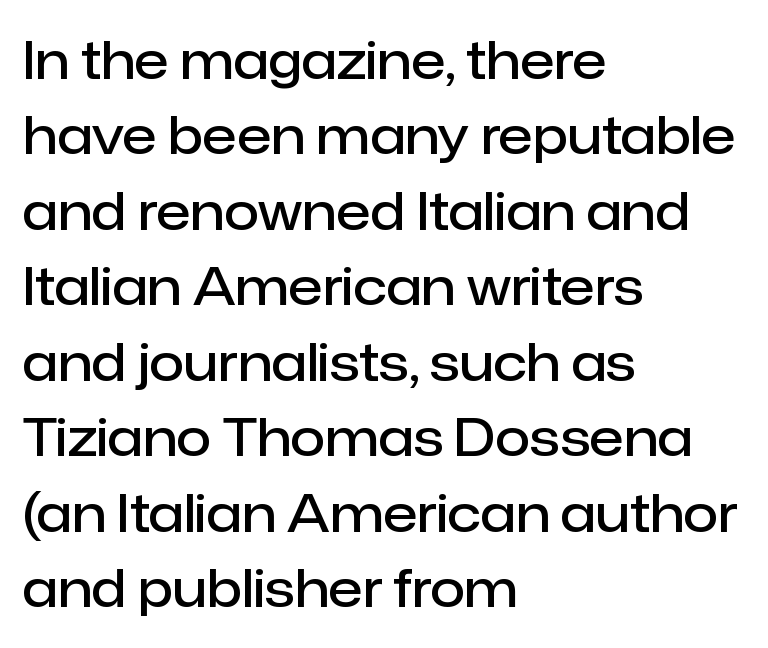
Q: Is the text bold? A: Semi-bold.
Q: Is the text italic (slanted)? A: No, it is upright.
Q: Is the typeface a serif or a sans-serif typeface? A: Sans-serif.
Q: Is the text underlined? A: No.
Q: How is the paragraph aligned? A: Left-aligned.
Q: Is the spacing between letters normal or unusually wide? A: Normal.
Q: Is the spacing between lines tight, normal or loose? A: Normal.
Q: Width (condensed, normal, or wide)? A: Normal.
Q: Stroke contrast? A: Low.
Q: x-height? A: Medium.
Q: Monospaced? A: No.
